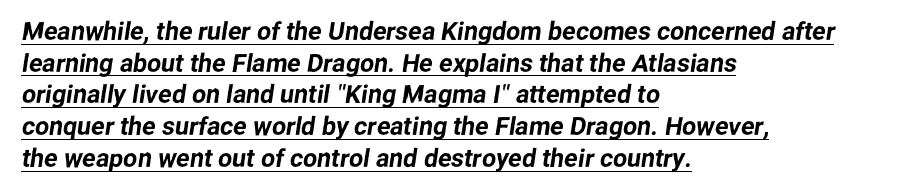
Q: Is the text underlined? A: Yes.
Q: How is the paragraph aligned? A: Left-aligned.
Q: Is the spacing between letters normal or unusually wide? A: Normal.
Q: Is the spacing between lines tight, normal or loose? A: Normal.
